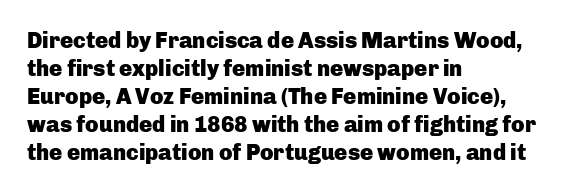
{"italic": "no", "bold": "yes", "underline": "no", "align": "left", "line_spacing": "normal", "line_spacing_ratio": 1.27, "letter_spacing": "normal", "letter_spacing_em": 0.0, "glyph_px": 22}
